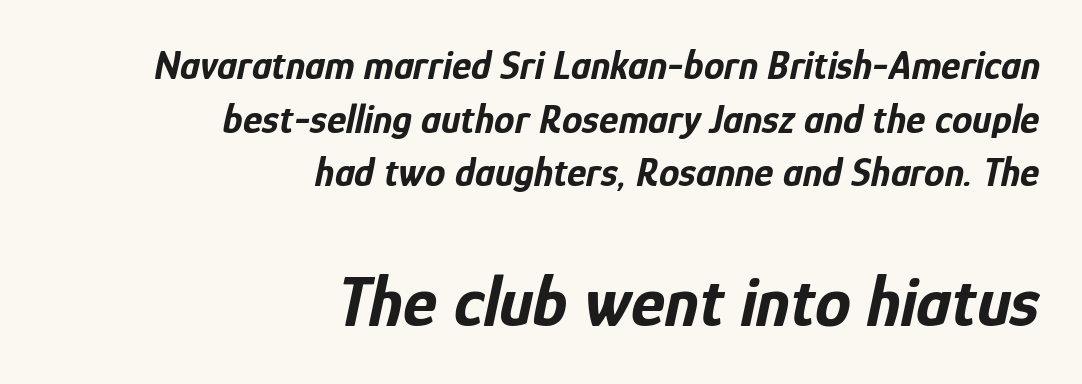
The rendering uses natural spacing where letterforms have individual widths. Descenders are the only things crossing below the line. One-word summary of the alignment: right. Character size in the trailing block exceeds that of the leading block.
